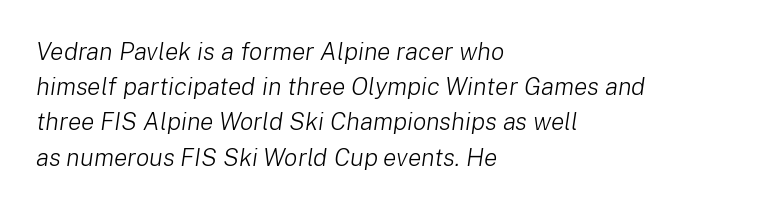
{"italic": "yes", "lean": "right", "slant_degrees": 8, "bold": "no", "underline": "no", "align": "left", "line_spacing": "normal", "line_spacing_ratio": 1.41, "letter_spacing": "normal", "letter_spacing_em": 0.0, "glyph_px": 25}
